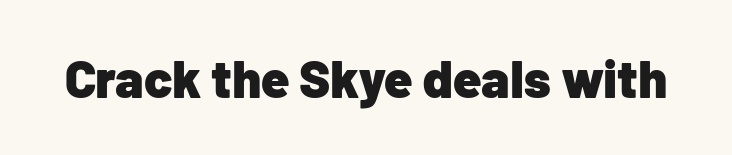
The image shows 52 px heavy sans-serif type, upright; set normal letter spacing, not underlined; low stroke contrast and a medium x-height.
